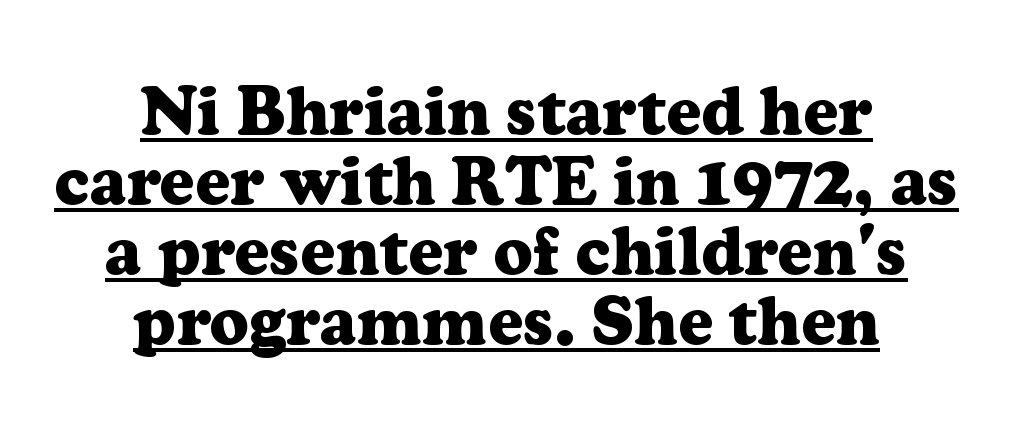
Q: Is the text bold? A: Yes.
Q: Is the text italic (slanted)? A: No, it is upright.
Q: Is the typeface a serif or a sans-serif typeface? A: Serif.
Q: Is the text underlined? A: Yes.
Q: How is the paragraph aligned? A: Centered.
Q: Is the spacing between letters normal or unusually wide? A: Normal.
Q: Is the spacing between lines tight, normal or loose? A: Tight.
Q: Width (condensed, normal, or wide)? A: Normal.
Q: Stroke contrast? A: Low.
Q: x-height? A: Medium.
Q: Monospaced? A: No.
